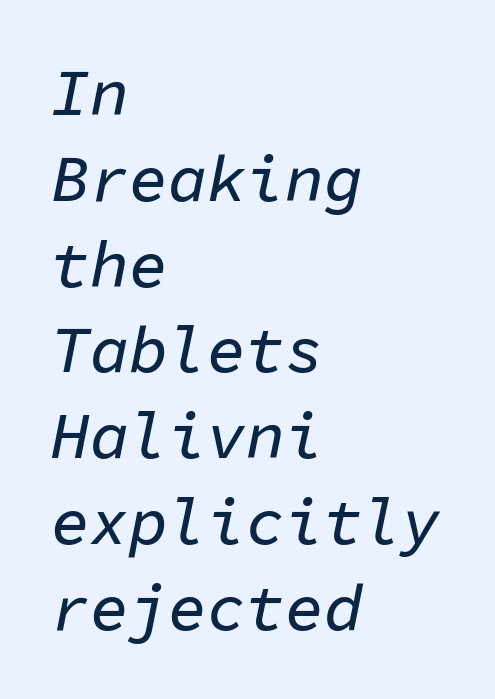
Q: Is the text italic (slanted)? A: Yes, it leans right by about 11 degrees.
Q: Is the text underlined? A: No.
Q: How is the paragraph aligned? A: Left-aligned.
Q: Is the spacing between letters normal or unusually wide? A: Normal.
Q: Is the spacing between lines tight, normal or loose? A: Normal.
Q: Width (condensed, normal, or wide)? A: Normal.
Q: Stroke contrast? A: Low.
Q: x-height? A: Medium.
Q: Monospaced? A: Yes.
